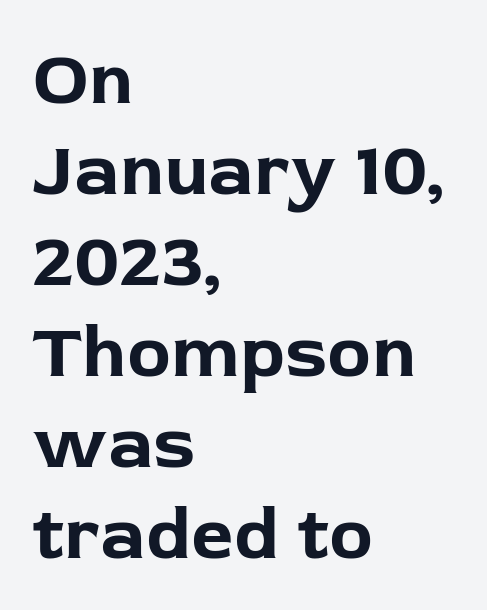
The image shows 74 px bold sans-serif type, upright; set left-aligned, line spacing 1.23x, normal letter spacing, not underlined; low stroke contrast and a medium x-height.
